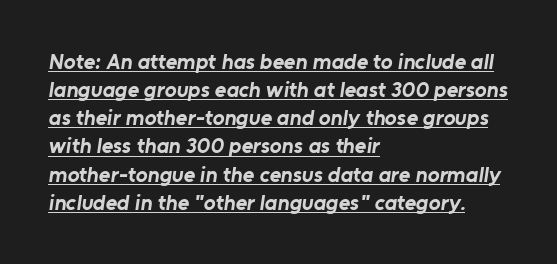
{"bold": "yes", "underline": "yes", "align": "left", "line_spacing": "normal", "line_spacing_ratio": 1.28, "letter_spacing": "normal", "letter_spacing_em": 0.0, "glyph_px": 22}
